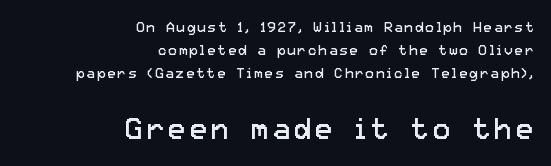
Q: Is the text bold? A: No.
Q: Is the text italic (slanted)? A: No, it is upright.
Q: Is the typeface a serif or a sans-serif typeface? A: Sans-serif.
Q: Is the text underlined? A: No.
Q: How is the paragraph aligned? A: Right-aligned.
Q: Is the spacing between lines tight, normal or loose? A: Normal.
Q: Which block of text is set in a larger size, the first (top) or the second (bottom)? A: The second (bottom) one.
Q: Width (condensed, normal, or wide)? A: Normal.
Q: Stroke contrast? A: Low.
Q: x-height? A: Medium.
Q: Monospaced? A: No.
